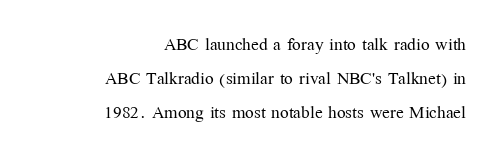
{"italic": "no", "bold": "no", "underline": "no", "align": "right", "line_spacing": "normal", "line_spacing_ratio": 1.48, "letter_spacing": "normal", "letter_spacing_em": 0.0, "glyph_px": 23}
